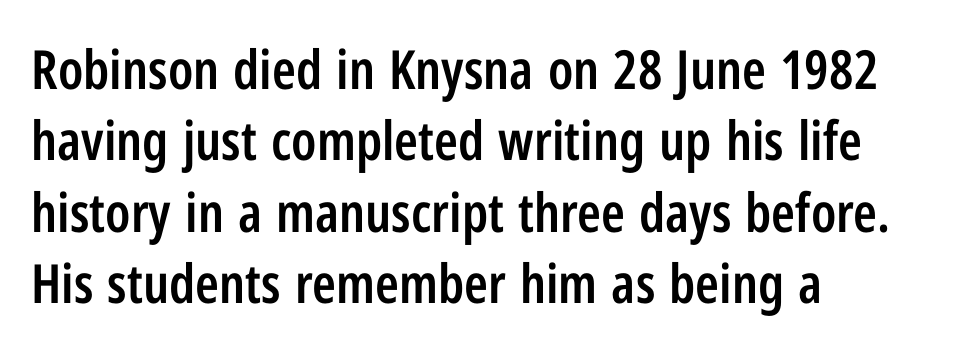
The image shows 54 px semibold, condensed sans-serif type, upright; set left-aligned, normal line spacing (1.32x), normal letter spacing, not underlined; low stroke contrast and a medium x-height.
